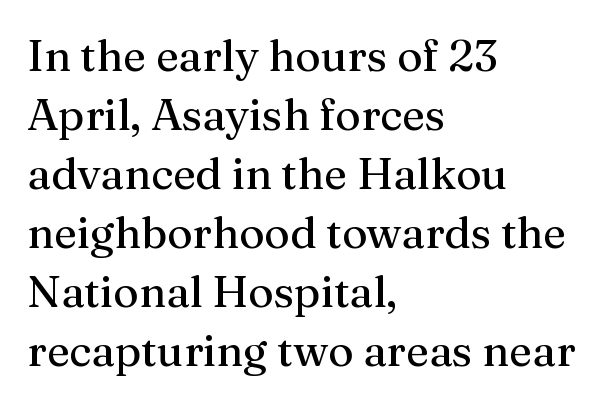
These lines stack with their left ends in a neat column. A roman cut, with each character standing at attention. Stems and bowls with no extra thickness — not bold. Short note: letters normally spaced. You could not count columns in this text — the font is proportionally spaced. Is there much room between lines? A standard amount, neither cramped nor airy.
